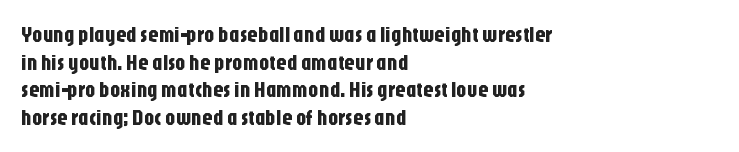
The image shows 21 px text type, upright; set left-aligned, normal line spacing (1.31x), normal letter spacing, not underlined.
